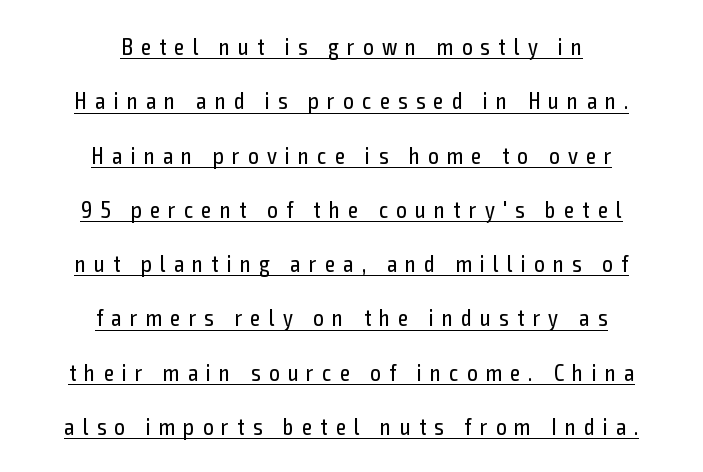
Q: Is the text bold? A: No.
Q: Is the text italic (slanted)? A: No, it is upright.
Q: Is the text underlined? A: Yes.
Q: How is the paragraph aligned? A: Centered.
Q: Is the spacing between letters normal or unusually wide? A: Unusually wide.
Q: Is the spacing between lines tight, normal or loose? A: Loose.
